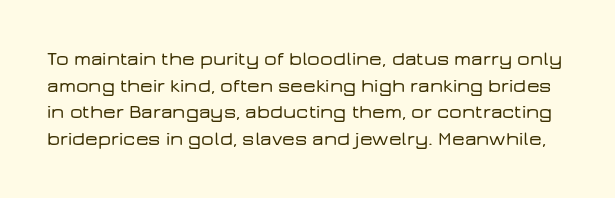
Q: Is the text italic (slanted)? A: No, it is upright.
Q: Is the text underlined? A: No.
Q: Is the spacing between letters normal or unusually wide? A: Normal.
Q: Is the spacing between lines tight, normal or loose? A: Normal.
